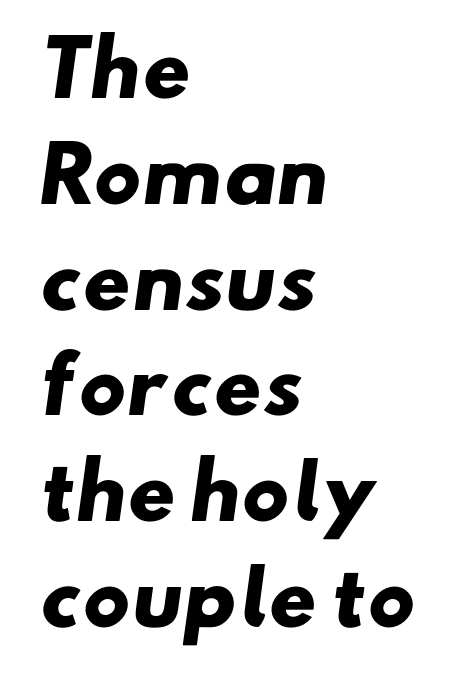
You can tell from the bare stems that sans-serif type was used. If you measured baseline to baseline, you'd find a middling distance. Is this a fixed-width face? No — the glyphs have proportional, varying widths. The type is set solid horizontally, with unmodified tracking. In terms of weight, the rendering is a true, heavy bold. Typeset ragged right — the left edge is the straight one.
